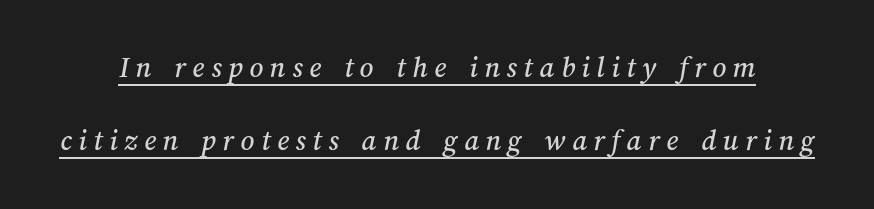
The rendering uses natural spacing where letterforms have individual widths. What stands out about the letter spacing? Its width — letters are far apart. Does the leading feel generous? Absolutely, it's lavish. The specimen includes a rule beneath the text block's lines.
